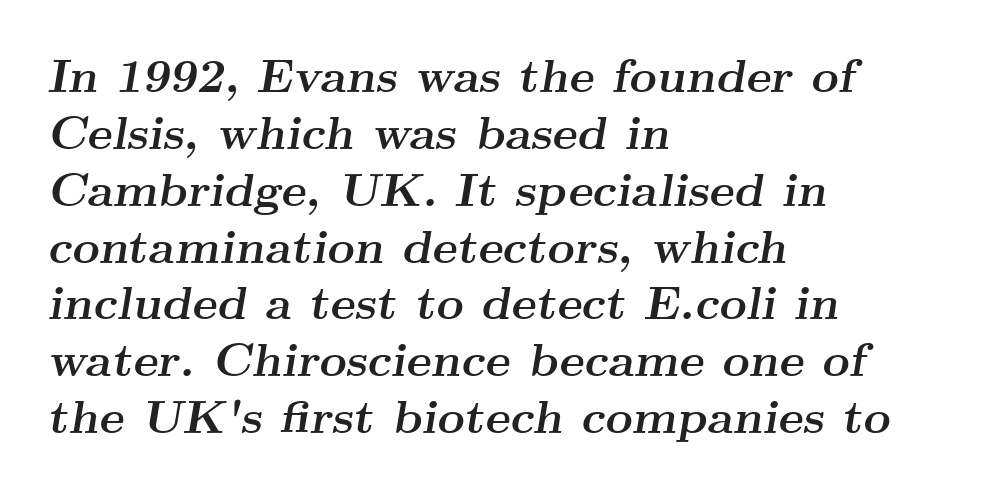
Q: Is the text bold? A: Yes.
Q: Is the text italic (slanted)? A: Yes, it leans right by about 9 degrees.
Q: Is the typeface a serif or a sans-serif typeface? A: Serif.
Q: Is the text underlined? A: No.
Q: How is the paragraph aligned? A: Left-aligned.
Q: Is the spacing between letters normal or unusually wide? A: Normal.
Q: Width (condensed, normal, or wide)? A: Wide.
Q: Stroke contrast? A: Medium.
Q: x-height? A: Small.
Q: Monospaced? A: No.
